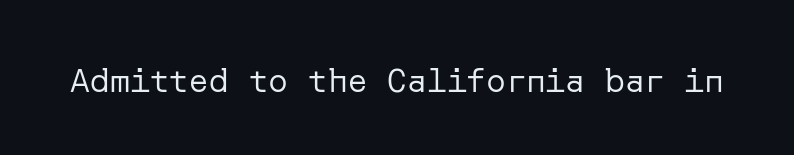
Q: Is the text bold? A: No.
Q: Is the text italic (slanted)? A: No, it is upright.
Q: Is the typeface a serif or a sans-serif typeface? A: Sans-serif.
Q: Is the text underlined? A: No.
Q: Is the spacing between letters normal or unusually wide? A: Normal.
Q: Width (condensed, normal, or wide)? A: Normal.
Q: Stroke contrast? A: Low.
Q: x-height? A: Medium.
